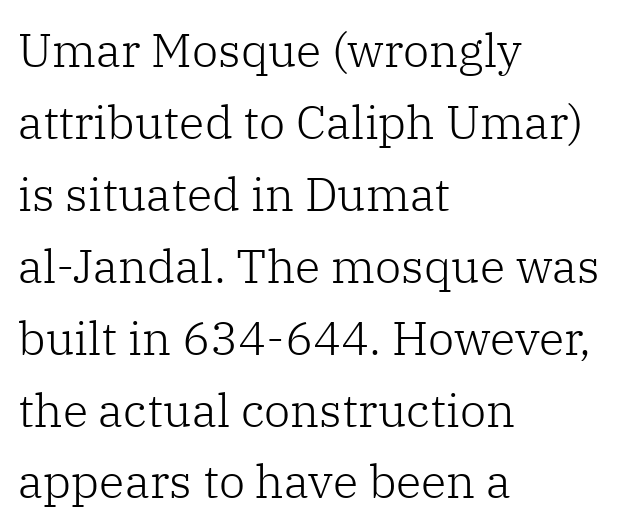
{"serif": "yes", "italic": "no", "bold": "no", "weight": "light", "width": "normal", "stroke_contrast": "low", "x_height": "medium", "monospaced": "no", "underline": "no", "align": "left", "line_spacing": "normal", "line_spacing_ratio": 1.53, "letter_spacing": "normal", "letter_spacing_em": 0.0, "glyph_px": 47}
